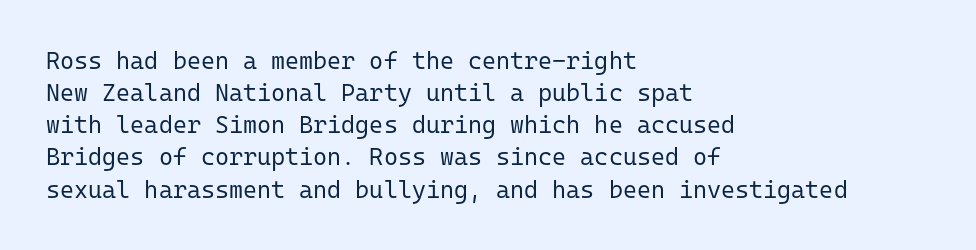
The image shows 24 px text type, upright; set left-aligned, normal line spacing (1.34x), normal letter spacing, not underlined.
